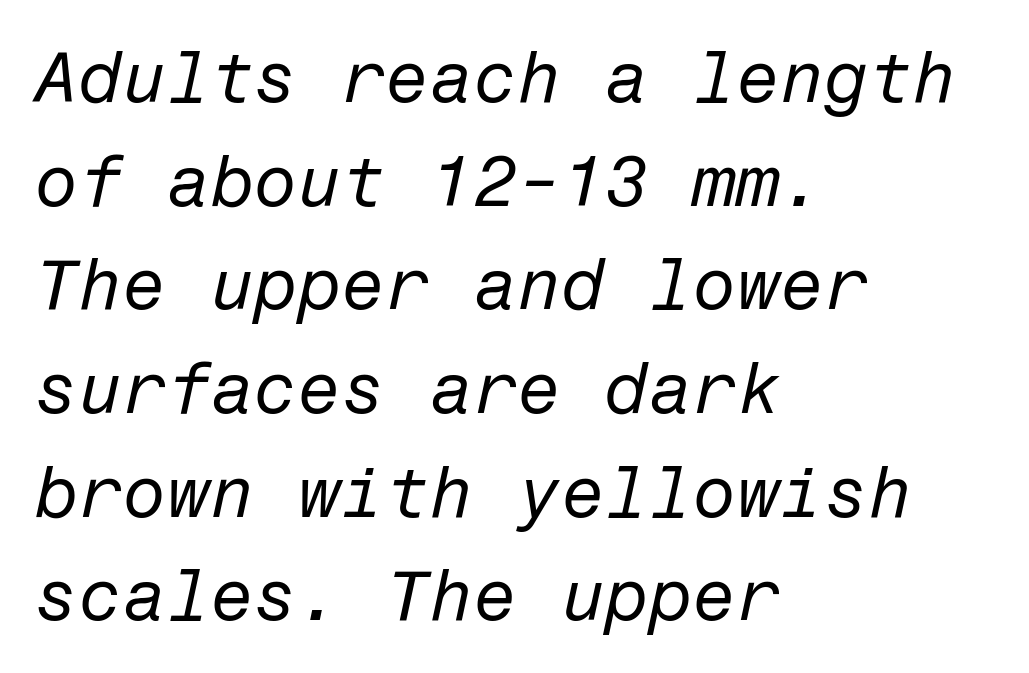
An italicized treatment has been applied to the whole sample. No extra tracking has been applied to these lines. Leading matches the norm, producing a regular column. This reads as an unemphasized weight, regular at the heaviest. Underline: absent. One-word summary of the alignment: left.
